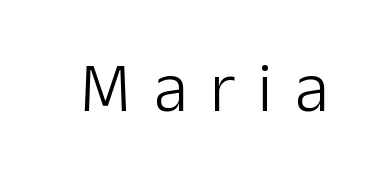
Q: Is the text bold? A: No.
Q: Is the text italic (slanted)? A: No, it is upright.
Q: Is the typeface a serif or a sans-serif typeface? A: Sans-serif.
Q: Is the text underlined? A: No.
Q: Is the spacing between letters normal or unusually wide? A: Unusually wide.
Q: Width (condensed, normal, or wide)? A: Normal.
Q: Stroke contrast? A: Low.
Q: x-height? A: Medium.
Q: Monospaced? A: No.
